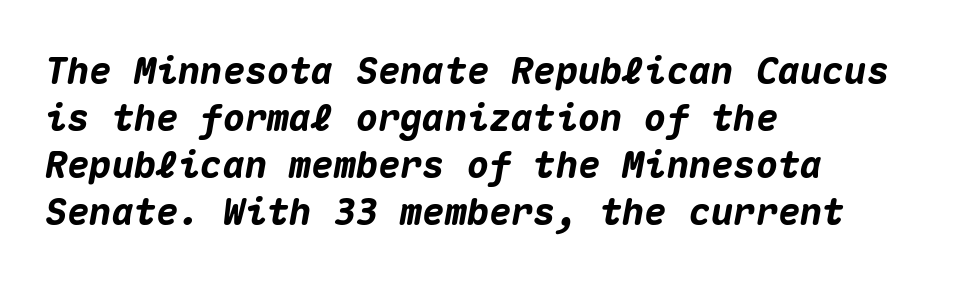
The image shows 37 px heavy type, italic (leaning right), monospaced; set left-aligned, normal line spacing (1.27x), normal letter spacing, not underlined; medium stroke contrast and a medium x-height.
